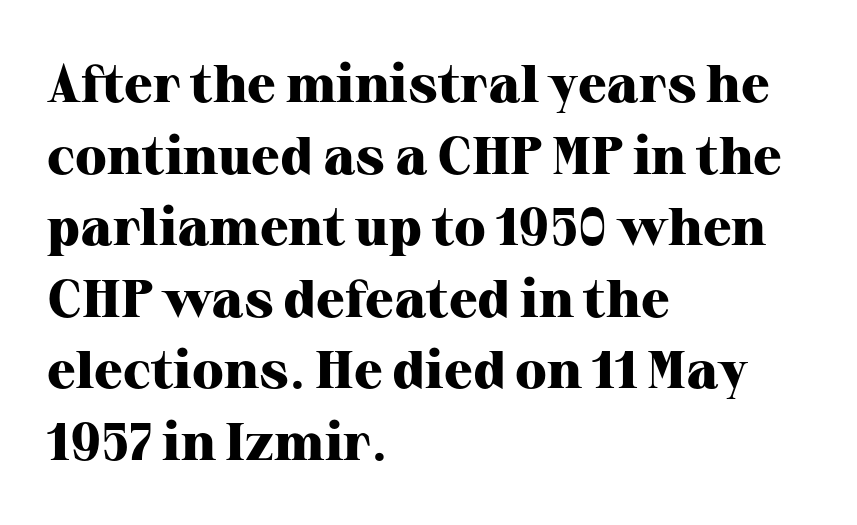
The image shows 53 px heavy serif type, upright; set left-aligned, normal line spacing (1.35x), normal letter spacing, not underlined; high stroke contrast and a medium x-height.
